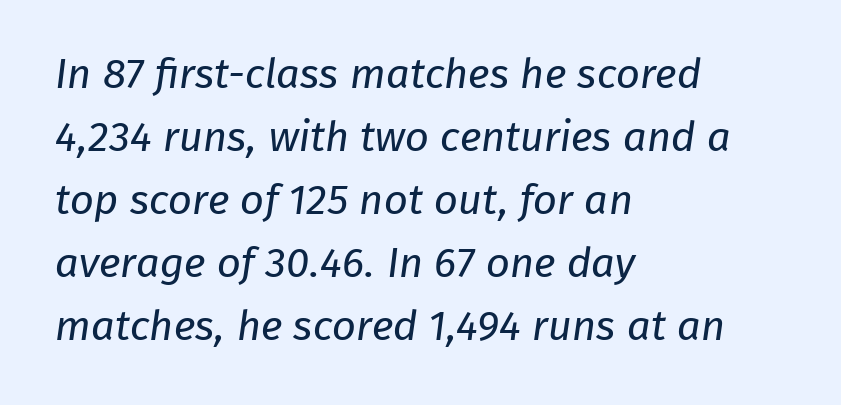
{"serif": "no", "bold": "no", "weight": "regular", "width": "normal", "stroke_contrast": "low", "x_height": "medium", "monospaced": "no", "underline": "no", "align": "left", "line_spacing": "normal", "line_spacing_ratio": 1.5, "letter_spacing": "normal", "letter_spacing_em": 0.0, "glyph_px": 42}
